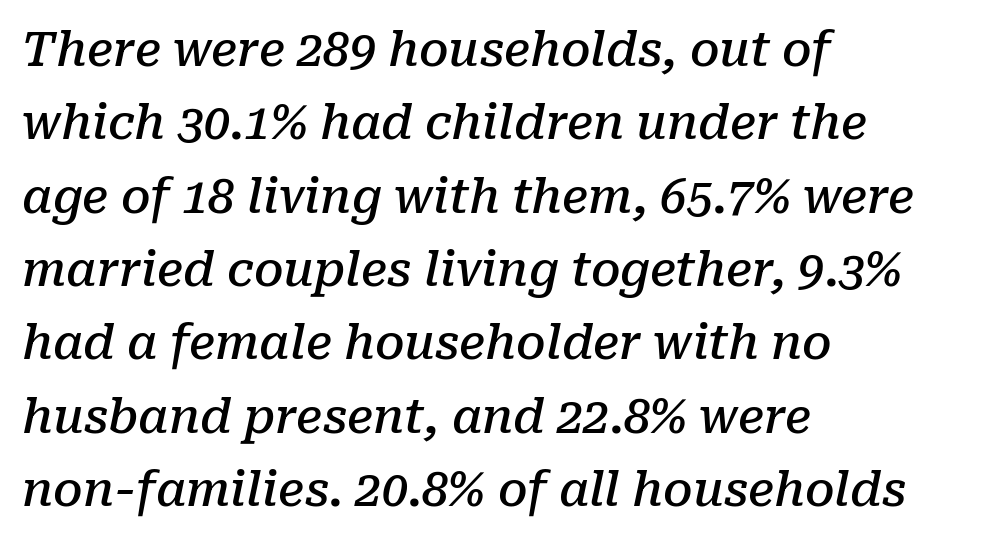
The image shows 47 px semibold serif type, italic (leaning right); set left-aligned, normal line spacing (1.56x), normal letter spacing, not underlined; low stroke contrast and a medium x-height.
